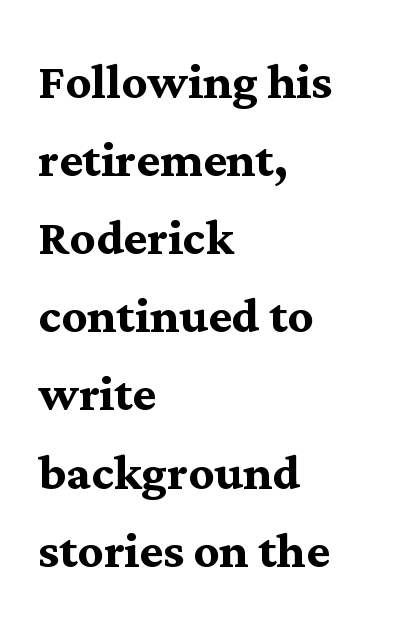
The image shows 63 px semibold serif type, upright; set left-aligned, line spacing 1.24x, normal letter spacing, not underlined; medium stroke contrast and a medium x-height.
